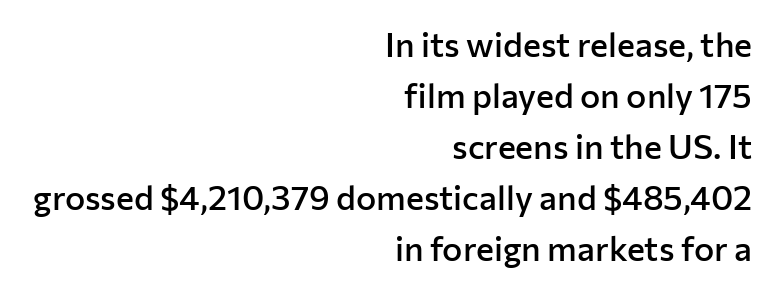
These lines stack with their right ends in a neat column. Ascenders rise straight up at ninety degrees. Proportional: the letters do not fall into vertical columns. The foot of each line stays bare and open. These lines are composed in type without serifs. Does the weight exceed regular? Yes, but only to semibold.
